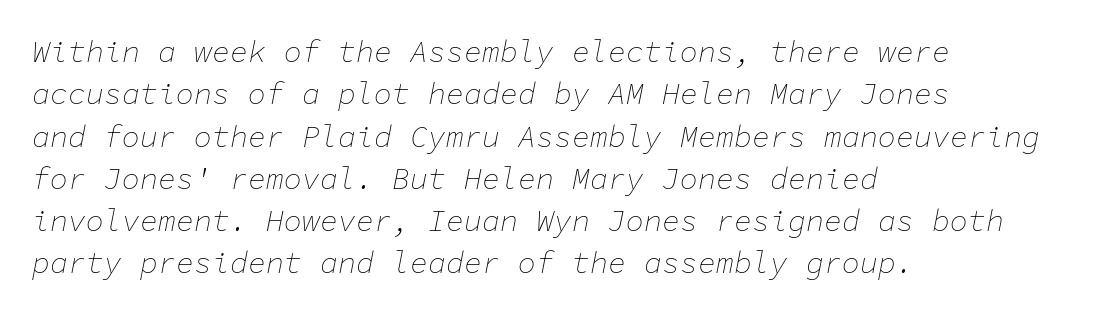
{"italic": "yes", "lean": "right", "slant_degrees": 11, "bold": "no", "weight": "thin", "width": "normal", "stroke_contrast": "low", "x_height": "medium", "monospaced": "yes", "underline": "no", "align": "left", "line_spacing": "normal", "line_spacing_ratio": 1.41, "letter_spacing": "normal", "letter_spacing_em": 0.0, "glyph_px": 30}
